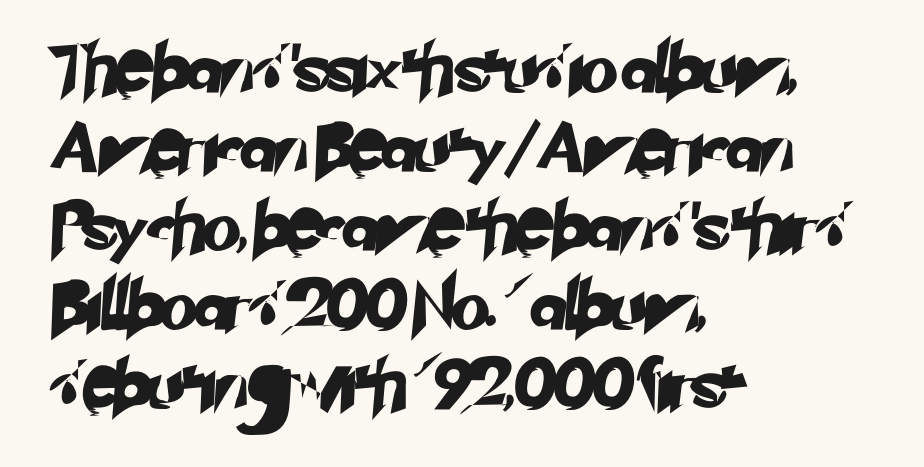
Q: Is the typeface a serif or a sans-serif typeface? A: Sans-serif.
Q: Is the text underlined? A: No.
Q: How is the paragraph aligned? A: Left-aligned.
Q: Is the spacing between letters normal or unusually wide? A: Normal.
Q: Is the spacing between lines tight, normal or loose? A: Normal.
Q: Width (condensed, normal, or wide)? A: Normal.
Q: Stroke contrast? A: Low.
Q: x-height? A: Small.
Q: Monospaced? A: No.
